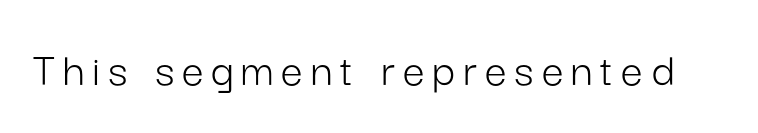
This is the regular roman posture of the typeface. This sample has the flowing, uneven cadence of proportional lettering. Letters rest on an invisible, unmarked baseline. The typeface chosen for these lines omits serifs. No extra ink here — the face is not bold.
